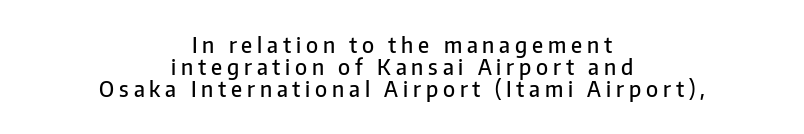
The image shows 21 px text type, upright; set centered, tight line spacing (1.05x), unusually wide letter spacing (+0.23 em), not underlined.
